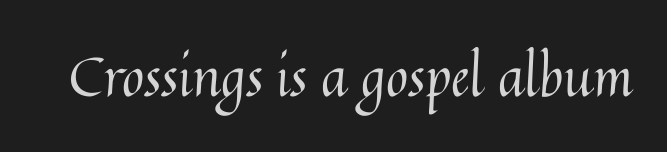
The image shows 54 px regular-weight type; set normal letter spacing, not underlined; medium stroke contrast and a medium x-height.
